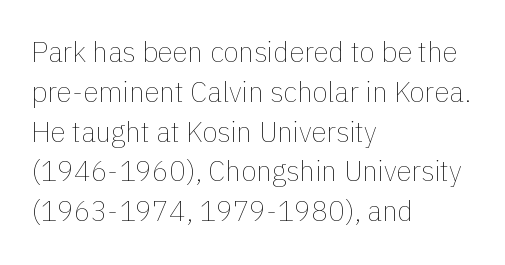
{"italic": "no", "bold": "no", "weight": "thin", "width": "normal", "stroke_contrast": "low", "x_height": "medium", "monospaced": "no", "underline": "no", "align": "left", "line_spacing": "normal", "line_spacing_ratio": 1.42, "letter_spacing": "normal", "letter_spacing_em": 0.0, "glyph_px": 28}
